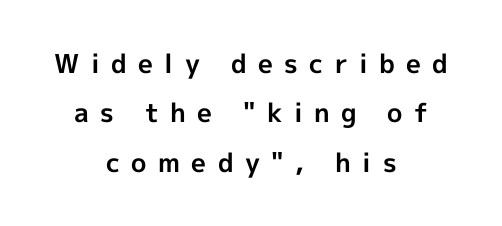
Q: Is the text bold? A: Yes.
Q: Is the text italic (slanted)? A: No, it is upright.
Q: Is the text underlined? A: No.
Q: How is the paragraph aligned? A: Centered.
Q: Is the spacing between letters normal or unusually wide? A: Unusually wide.
Q: Is the spacing between lines tight, normal or loose? A: Loose.
